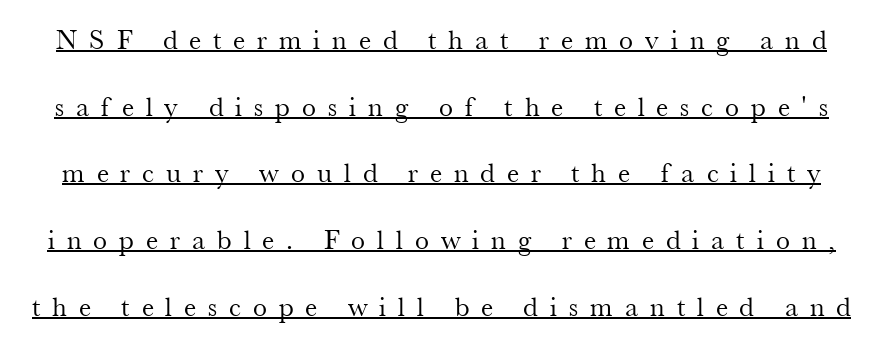
This sample uses a serif face. Spacing verdict: proportional, widths tailored to each character. Words appear elongated and porous because spacing is wide. Each new line begins a long way beneath the previous one.
